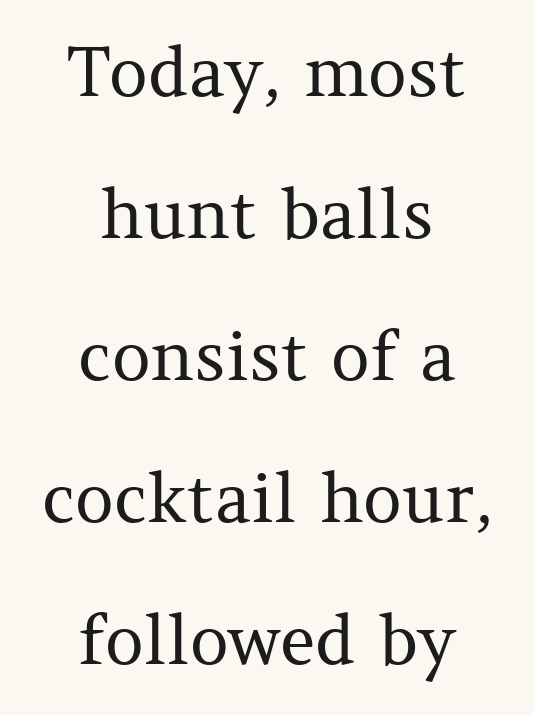
Q: Is the text bold? A: No.
Q: Is the text italic (slanted)? A: No, it is upright.
Q: Is the typeface a serif or a sans-serif typeface? A: Serif.
Q: Is the text underlined? A: No.
Q: How is the paragraph aligned? A: Centered.
Q: Is the spacing between letters normal or unusually wide? A: Normal.
Q: Is the spacing between lines tight, normal or loose? A: Loose.
Q: Width (condensed, normal, or wide)? A: Normal.
Q: Stroke contrast? A: Medium.
Q: x-height? A: Medium.
Q: Monospaced? A: No.
